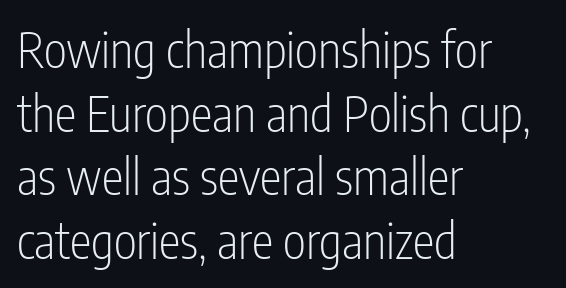
{"serif": "no", "italic": "no", "bold": "no", "weight": "light", "width": "condensed", "stroke_contrast": "low", "x_height": "medium", "monospaced": "no", "underline": "no", "align": "left", "line_spacing": "normal", "line_spacing_ratio": 1.3, "letter_spacing": "normal", "letter_spacing_em": 0.0, "glyph_px": 49}
